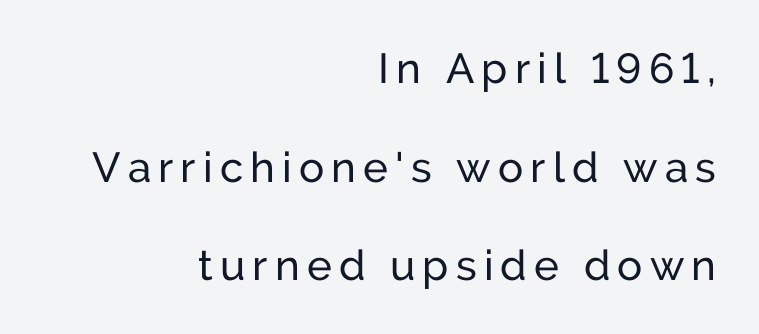
The image shows 42 px regular-weight sans-serif type, upright; set right-aligned, loose line spacing (2.35x), not underlined; low stroke contrast and a medium x-height.
